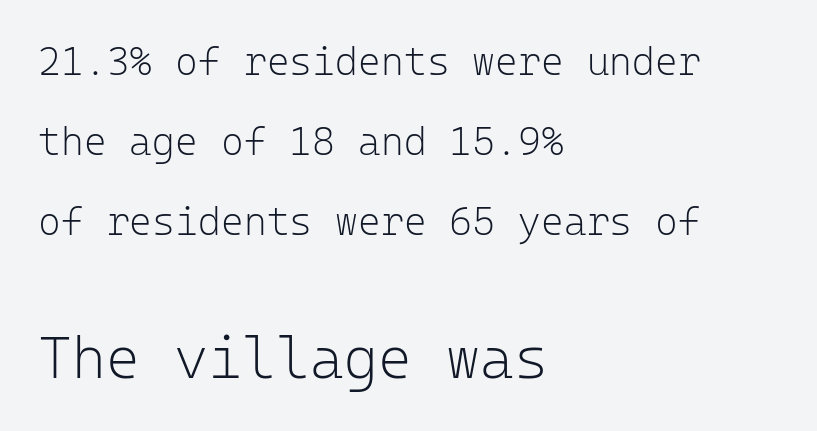
You could fit nearly another row in the gap between these rows. Style check: upright. The tracking reads as untouched default to a designer's eye. Teacher's note: observe the even left margin — that is flush-left alignment.
